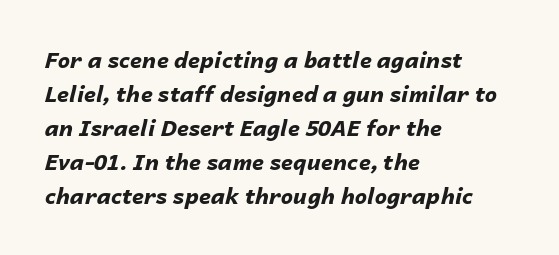
Students, observe: this is what conventionally led text looks like. An italicized treatment has been applied to the whole sample. Underline: absent. Stroke thickness is high; the sample reads as a true bold.
